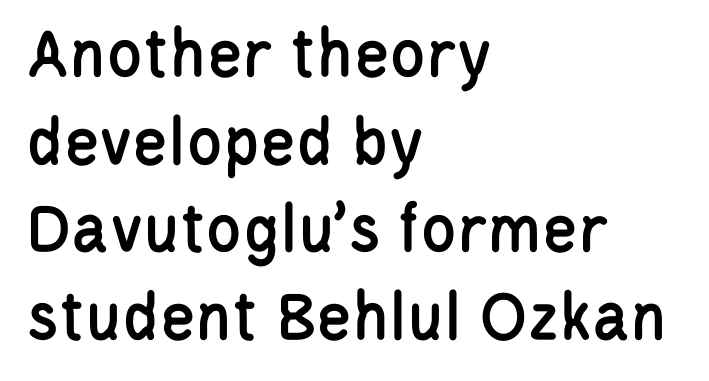
{"serif": "no", "italic": "no", "width": "condensed", "stroke_contrast": "low", "x_height": "large", "monospaced": "no", "underline": "no", "align": "left", "line_spacing_ratio": 1.2, "letter_spacing": "normal", "letter_spacing_em": 0.0, "glyph_px": 73}
